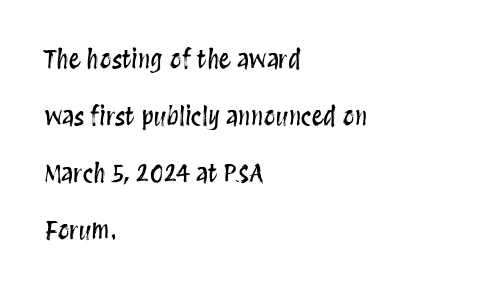
The image shows 24 px text type, upright; set left-aligned, loose line spacing (2.38x), normal letter spacing, not underlined.
